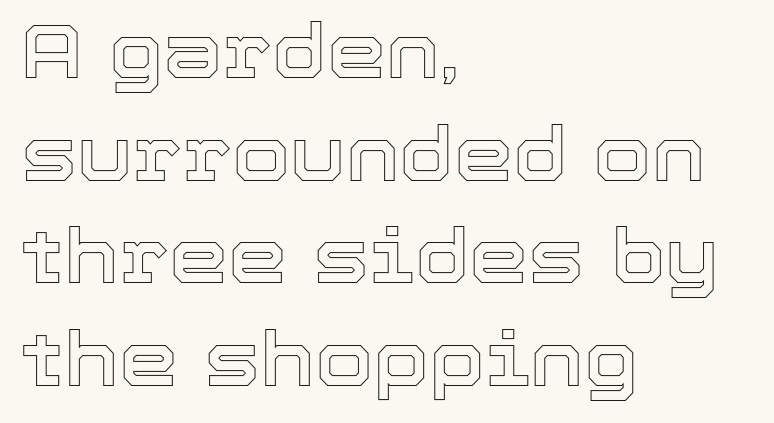
The image shows 75 px text type, upright; set left-aligned, normal line spacing (1.37x), normal letter spacing, not underlined; a medium x-height.
